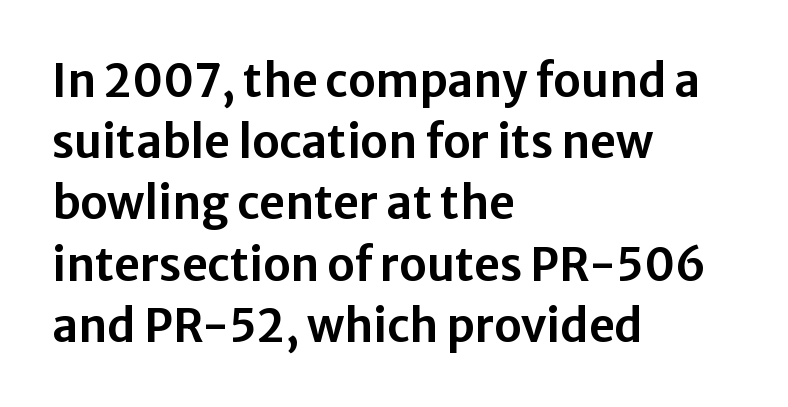
Q: Is the text italic (slanted)? A: No, it is upright.
Q: Is the typeface a serif or a sans-serif typeface? A: Sans-serif.
Q: Is the text underlined? A: No.
Q: How is the paragraph aligned? A: Left-aligned.
Q: Is the spacing between letters normal or unusually wide? A: Normal.
Q: Is the spacing between lines tight, normal or loose? A: Normal.
Q: Width (condensed, normal, or wide)? A: Normal.
Q: Stroke contrast? A: Low.
Q: x-height? A: Medium.
Q: Monospaced? A: No.
